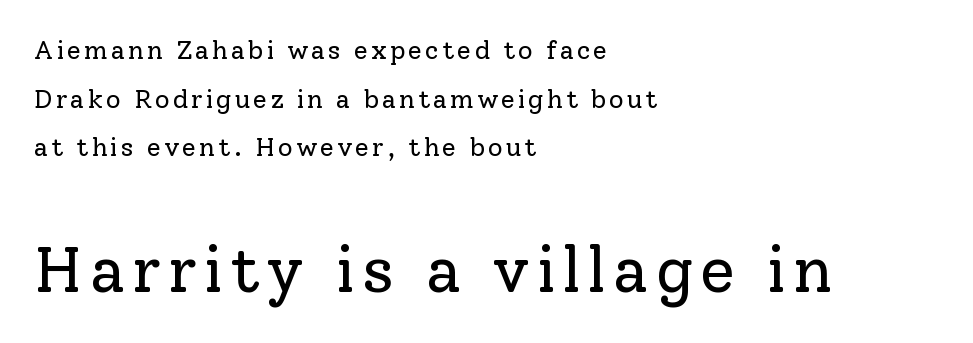
Q: Is the text bold? A: No.
Q: Is the text italic (slanted)? A: No, it is upright.
Q: Is the typeface a serif or a sans-serif typeface? A: Serif.
Q: Is the text underlined? A: No.
Q: How is the paragraph aligned? A: Left-aligned.
Q: Which block of text is set in a larger size, the first (top) or the second (bottom)? A: The second (bottom) one.
Q: Width (condensed, normal, or wide)? A: Normal.
Q: Stroke contrast? A: Low.
Q: x-height? A: Medium.
Q: Monospaced? A: No.
